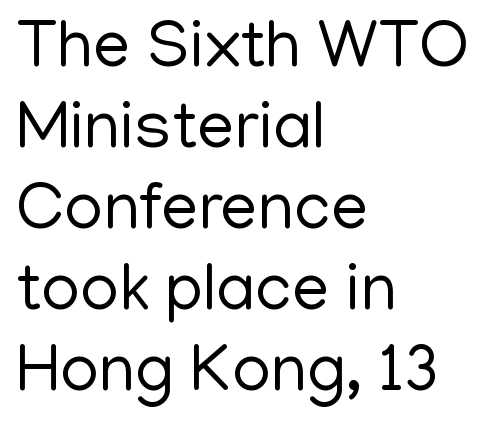
Q: Is the text bold? A: No.
Q: Is the text italic (slanted)? A: No, it is upright.
Q: Is the typeface a serif or a sans-serif typeface? A: Sans-serif.
Q: Is the text underlined? A: No.
Q: How is the paragraph aligned? A: Left-aligned.
Q: Is the spacing between letters normal or unusually wide? A: Normal.
Q: Width (condensed, normal, or wide)? A: Normal.
Q: Stroke contrast? A: Low.
Q: x-height? A: Medium.
Q: Monospaced? A: No.
